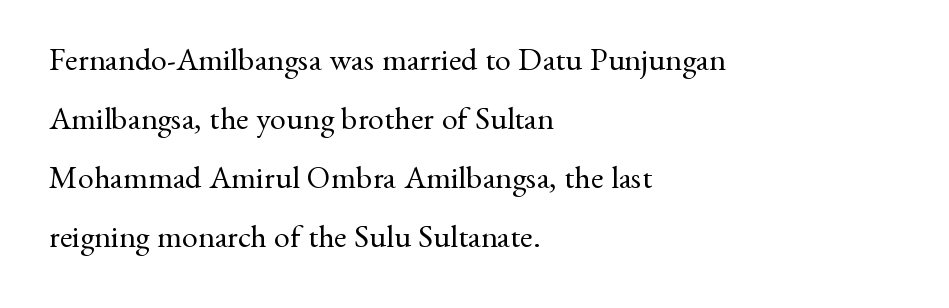
The designer went with a serif here, giving each stem small feet. The rag falls on the right side of this text block. Lines of text with bare space underneath. The rendering uses natural spacing where letterforms have individual widths.
